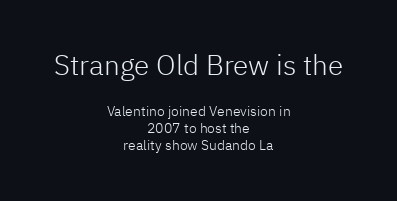
{"serif": "no", "italic": "no", "bold": "no", "weight": "light", "width": "normal", "stroke_contrast": "low", "x_height": "medium", "monospaced": "no", "underline": "no", "align": "center", "line_spacing_ratio": 1.22, "letter_spacing": "normal", "letter_spacing_em": 0.0, "larger_block": "first", "size_ratio": 2.0, "glyph_px": 28}
